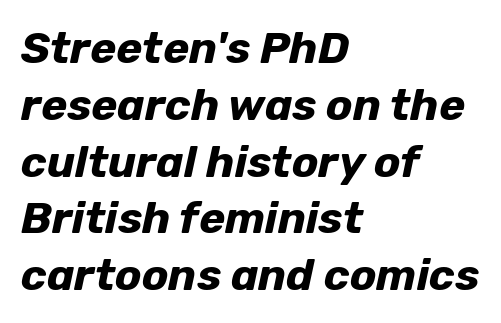
Q: Is the text bold? A: Yes.
Q: Is the text italic (slanted)? A: Yes, it leans right by about 12 degrees.
Q: Is the text underlined? A: No.
Q: How is the paragraph aligned? A: Left-aligned.
Q: Is the spacing between letters normal or unusually wide? A: Normal.
Q: Is the spacing between lines tight, normal or loose? A: Normal.
Q: Width (condensed, normal, or wide)? A: Normal.
Q: Stroke contrast? A: Low.
Q: x-height? A: Medium.
Q: Monospaced? A: No.
